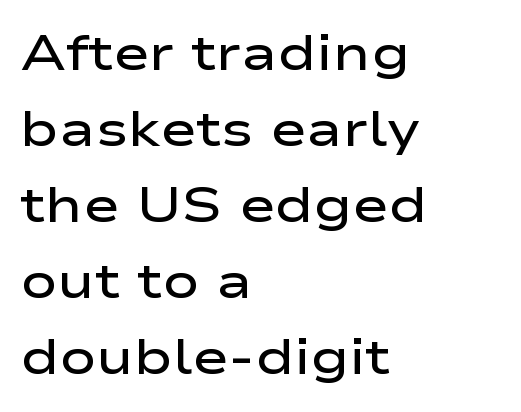
{"serif": "no", "italic": "no", "bold": "semi", "weight": "semibold", "width": "wide", "stroke_contrast": "low", "x_height": "medium", "monospaced": "no", "underline": "no", "align": "left", "line_spacing": "normal", "line_spacing_ratio": 1.55, "letter_spacing": "normal", "letter_spacing_em": 0.0, "glyph_px": 49}
